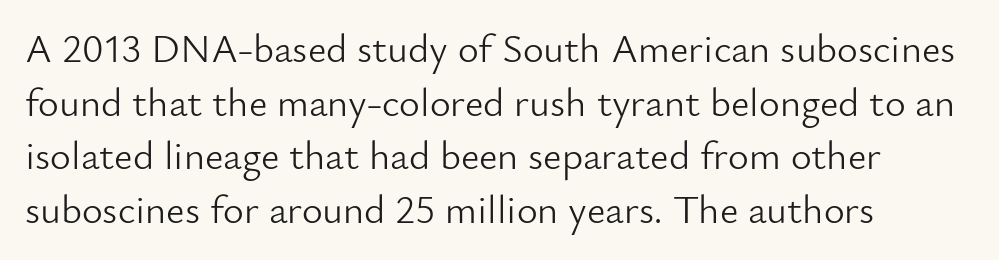
{"serif": "no", "italic": "no", "bold": "no", "weight": "light", "width": "normal", "stroke_contrast": "low", "x_height": "small", "monospaced": "no", "underline": "no", "align": "left", "line_spacing": "normal", "line_spacing_ratio": 1.34, "letter_spacing": "normal", "letter_spacing_em": 0.0, "glyph_px": 40}
